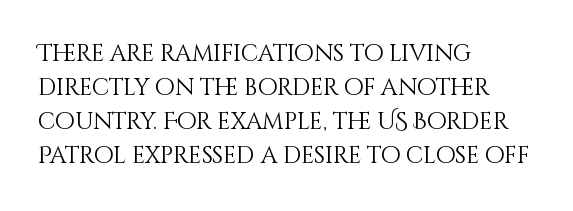
Q: Is the text bold? A: No.
Q: Is the text italic (slanted)? A: No, it is upright.
Q: Is the text underlined? A: No.
Q: How is the paragraph aligned? A: Left-aligned.
Q: Is the spacing between letters normal or unusually wide? A: Normal.
Q: Is the spacing between lines tight, normal or loose? A: Normal.
